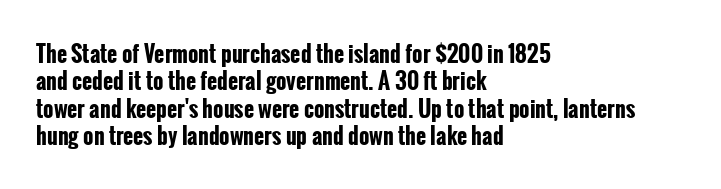
Only glyphs here, with clear space below each row. The type sits square on the baseline with zero lean. Short note: letters normally spaced. Summary of vertical rhythm: regular, with standard interline spacing. Thick stems and heavy bowls — unmistakably bold. Short and long lines alike share a common starting point at left.
